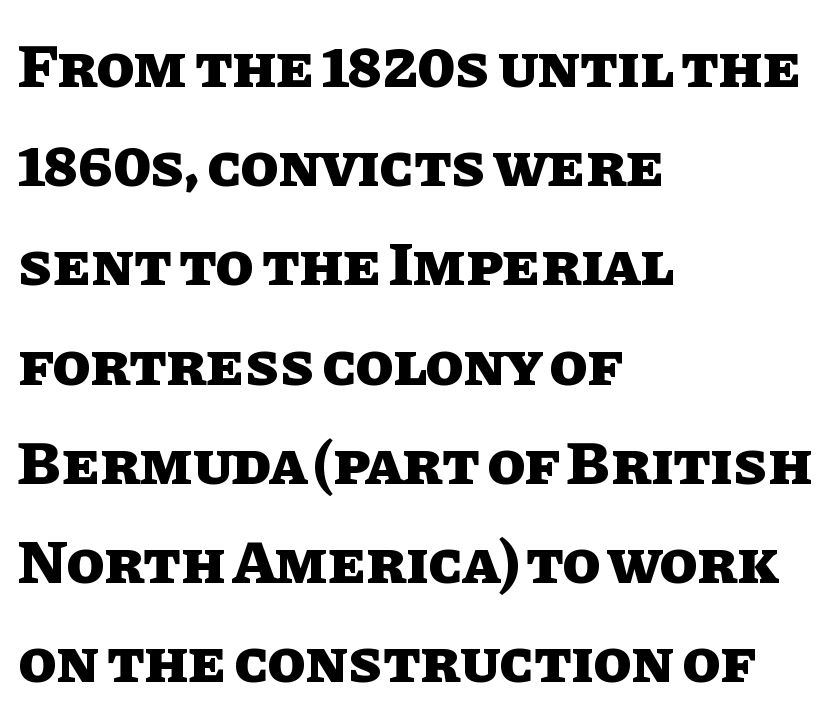
The image shows 62 px heavy type, upright; set left-aligned, normal line spacing (1.6x), normal letter spacing, not underlined; low stroke contrast and a large x-height.
